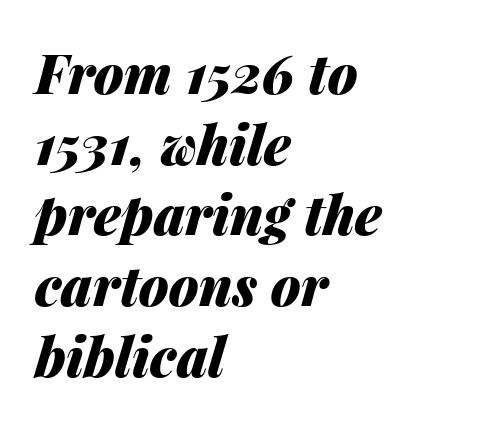
Q: Is the text bold? A: Yes.
Q: Is the text italic (slanted)? A: Yes, it leans right by about 14 degrees.
Q: Is the text underlined? A: No.
Q: How is the paragraph aligned? A: Left-aligned.
Q: Is the spacing between letters normal or unusually wide? A: Normal.
Q: Is the spacing between lines tight, normal or loose? A: Normal.
Q: Width (condensed, normal, or wide)? A: Normal.
Q: Stroke contrast? A: Medium.
Q: x-height? A: Medium.
Q: Monospaced? A: No.
